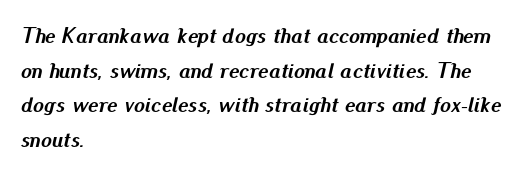
Q: Is the text bold? A: Yes.
Q: Is the text italic (slanted)? A: Yes, it leans right by about 13 degrees.
Q: Is the text underlined? A: No.
Q: How is the paragraph aligned? A: Left-aligned.
Q: Is the spacing between letters normal or unusually wide? A: Normal.
Q: Is the spacing between lines tight, normal or loose? A: Normal.
